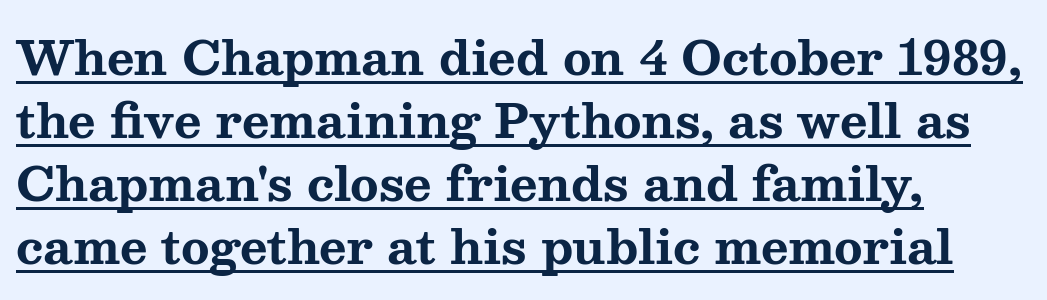
Q: Is the text bold? A: Yes.
Q: Is the text italic (slanted)? A: No, it is upright.
Q: Is the typeface a serif or a sans-serif typeface? A: Serif.
Q: Is the text underlined? A: Yes.
Q: How is the paragraph aligned? A: Left-aligned.
Q: Is the spacing between letters normal or unusually wide? A: Normal.
Q: Is the spacing between lines tight, normal or loose? A: Normal.
Q: Width (condensed, normal, or wide)? A: Wide.
Q: Stroke contrast? A: Medium.
Q: x-height? A: Medium.
Q: Monospaced? A: No.
